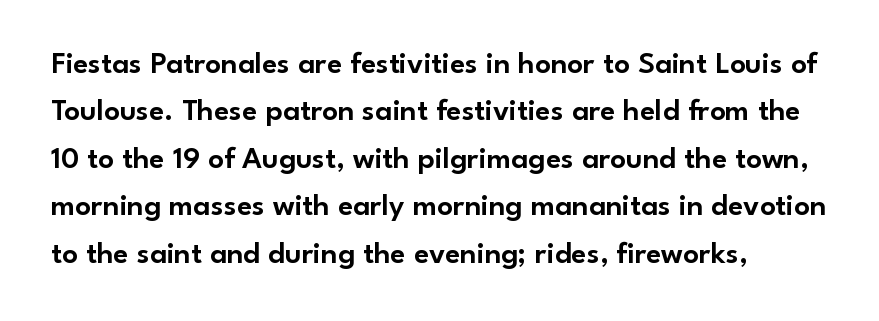
Layout note: lines flush left. A typesetter would call this leading conventional body-copy spacing. This sample has the flowing, uneven cadence of proportional lettering. The zone under the glyphs is completely vacant. A typesetter would mark this as roman, not italic.
